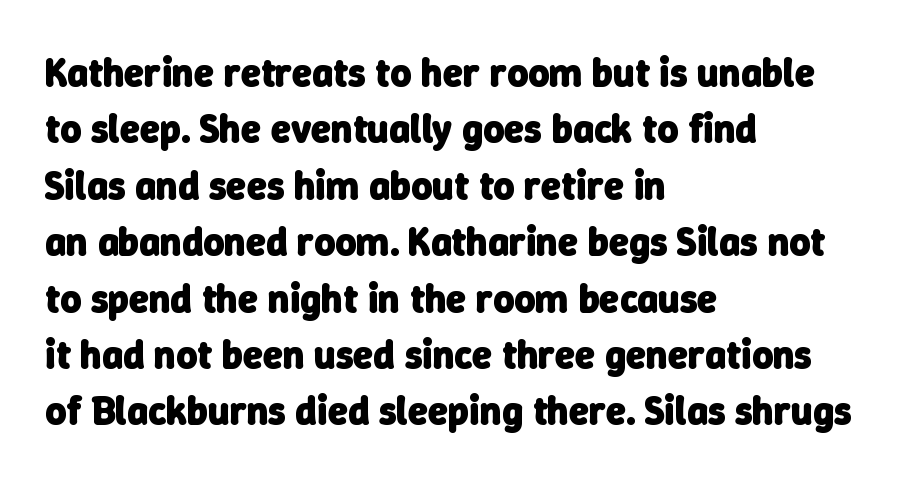
Vertically, the passage feels balanced, rows spaced as you'd expect. Reading down the block, your eye returns to a fixed left position each line. Each row of text sits above clean, open space. The rendering shows plain stroke endings on the letterforms — a sans-serif design. Look at the stroke-to-counter ratio: heavy, a bold.
